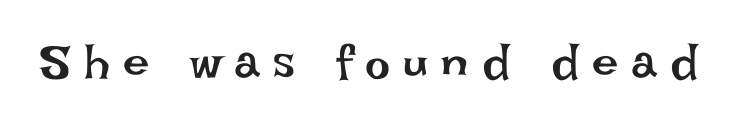
Q: Is the text bold? A: No.
Q: Is the text italic (slanted)? A: No, it is upright.
Q: Is the text underlined? A: No.
Q: Is the spacing between letters normal or unusually wide? A: Unusually wide.
Q: Width (condensed, normal, or wide)? A: Normal.
Q: Stroke contrast? A: Low.
Q: x-height? A: Large.
Q: Monospaced? A: No.
